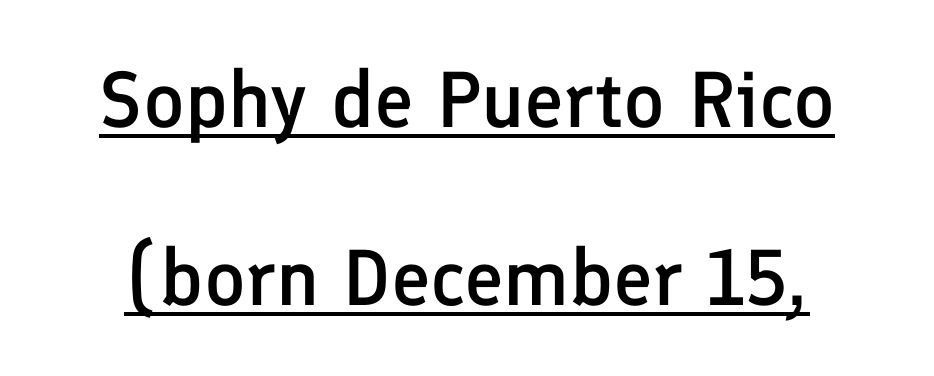
Heft: intermediate — a semibold. The passage shown is typed in a proportional face where columns would drift. This sample uses plain, unmodified letter spacing. Check where the strokes stop: nothing finishes them off — pure sans.
